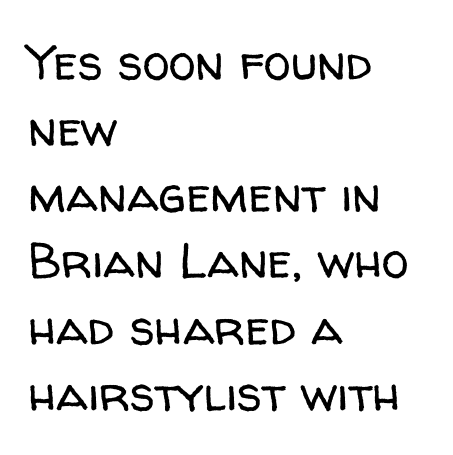
Posture: upright roman. Lines of text with bare space underneath. These lines stack with their left ends in a neat column. Weight: in the light-to-regular range. You could call the tracking neutral — neither tight nor loose. Observe the absence of serifs on each vertical stroke in this sample.
